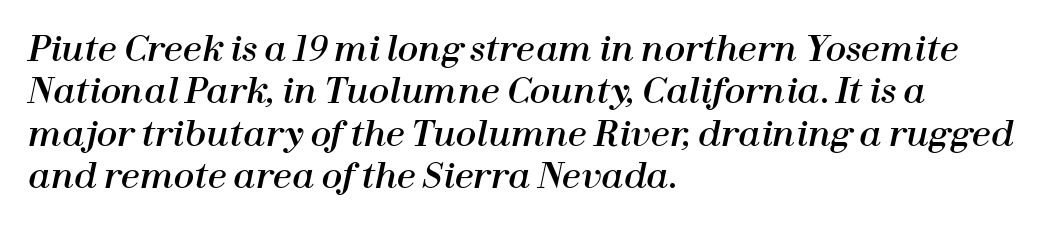
Q: Is the text italic (slanted)? A: Yes, it leans right by about 12 degrees.
Q: Is the text underlined? A: No.
Q: How is the paragraph aligned? A: Left-aligned.
Q: Is the spacing between letters normal or unusually wide? A: Normal.
Q: Is the spacing between lines tight, normal or loose? A: Normal.
Q: Width (condensed, normal, or wide)? A: Normal.
Q: Stroke contrast? A: High.
Q: x-height? A: Medium.
Q: Monospaced? A: No.
